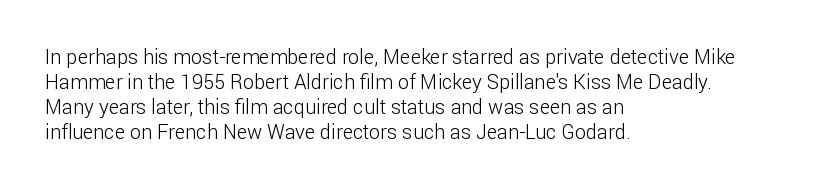
Q: Is the text bold? A: No.
Q: Is the text italic (slanted)? A: No, it is upright.
Q: Is the text underlined? A: No.
Q: How is the paragraph aligned? A: Left-aligned.
Q: Is the spacing between letters normal or unusually wide? A: Normal.
Q: Is the spacing between lines tight, normal or loose? A: Normal.
